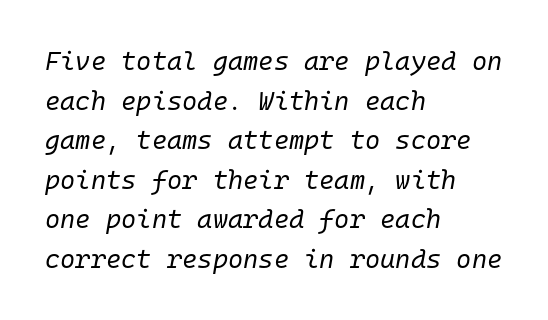
{"italic": "yes", "lean": "right", "slant_degrees": 10, "bold": "no", "underline": "no", "align": "left", "line_spacing": "normal", "line_spacing_ratio": 1.52, "letter_spacing": "normal", "letter_spacing_em": 0.0, "glyph_px": 26}
